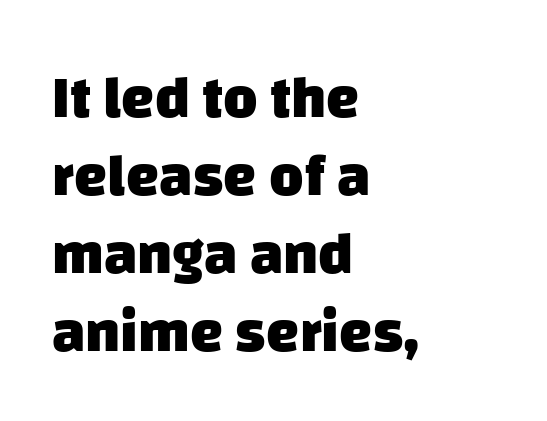
Q: Is the text bold? A: Yes.
Q: Is the typeface a serif or a sans-serif typeface? A: Sans-serif.
Q: Is the text underlined? A: No.
Q: How is the paragraph aligned? A: Left-aligned.
Q: Is the spacing between letters normal or unusually wide? A: Normal.
Q: Is the spacing between lines tight, normal or loose? A: Normal.
Q: Width (condensed, normal, or wide)? A: Normal.
Q: Stroke contrast? A: Low.
Q: x-height? A: Large.
Q: Monospaced? A: No.
